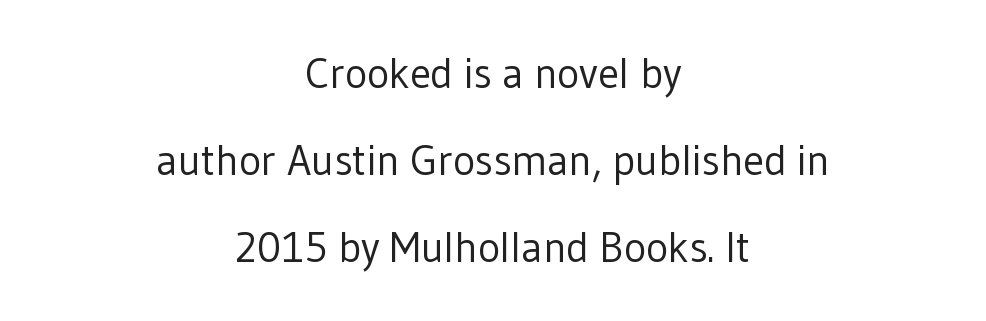
{"serif": "no", "italic": "no", "bold": "no", "weight": "regular", "width": "normal", "stroke_contrast": "low", "x_height": "medium", "monospaced": "no", "underline": "no", "align": "center", "line_spacing": "loose", "line_spacing_ratio": 2.07, "letter_spacing": "normal", "letter_spacing_em": 0.0, "glyph_px": 42}
